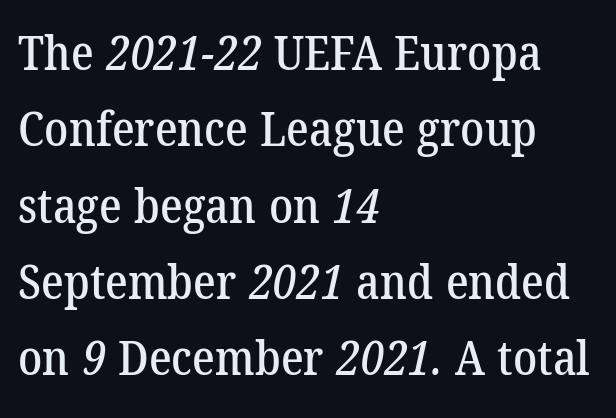
{"serif": "yes", "width": "normal", "stroke_contrast": "low", "x_height": "medium", "monospaced": "no", "underline": "no", "align": "left", "line_spacing": "normal", "line_spacing_ratio": 1.59, "letter_spacing": "normal", "letter_spacing_em": 0.0, "glyph_px": 48}
